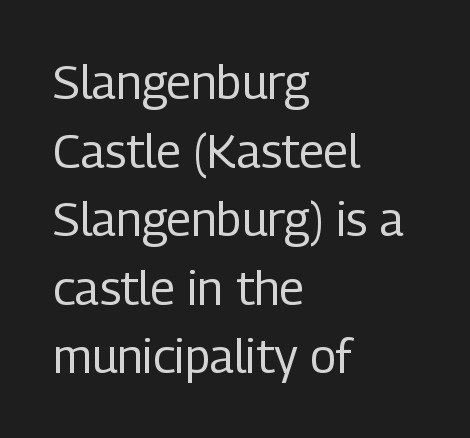
{"serif": "no", "italic": "no", "bold": "no", "weight": "regular", "width": "condensed", "stroke_contrast": "low", "x_height": "medium", "monospaced": "no", "underline": "no", "align": "left", "line_spacing": "normal", "line_spacing_ratio": 1.46, "letter_spacing": "normal", "letter_spacing_em": 0.0, "glyph_px": 47}
